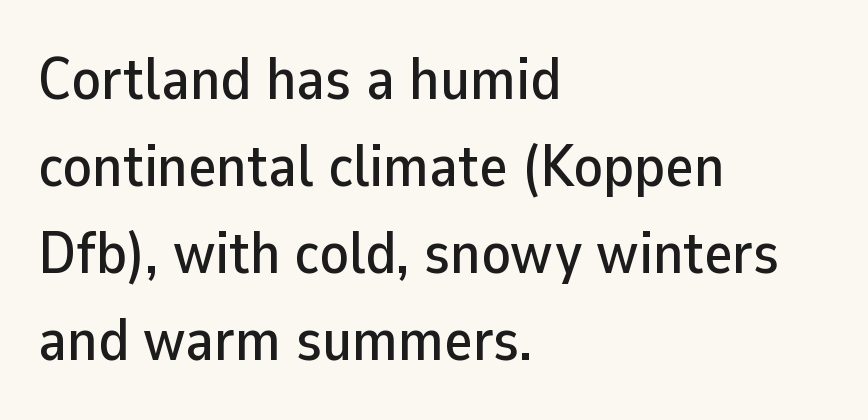
{"serif": "no", "italic": "no", "width": "normal", "stroke_contrast": "low", "x_height": "medium", "monospaced": "no", "underline": "no", "align": "left", "line_spacing": "normal", "line_spacing_ratio": 1.45, "letter_spacing": "normal", "letter_spacing_em": 0.0, "glyph_px": 60}
